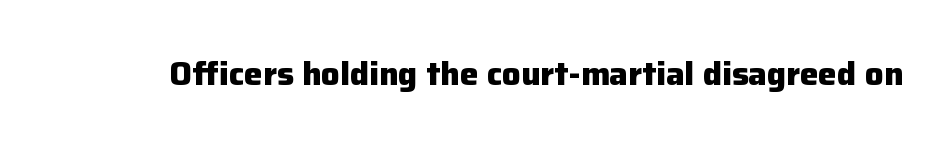
Q: Is the text bold? A: Yes.
Q: Is the text italic (slanted)? A: No, it is upright.
Q: Is the typeface a serif or a sans-serif typeface? A: Sans-serif.
Q: Is the text underlined? A: No.
Q: Is the spacing between letters normal or unusually wide? A: Normal.
Q: Width (condensed, normal, or wide)? A: Normal.
Q: Stroke contrast? A: Low.
Q: x-height? A: Medium.
Q: Monospaced? A: No.
